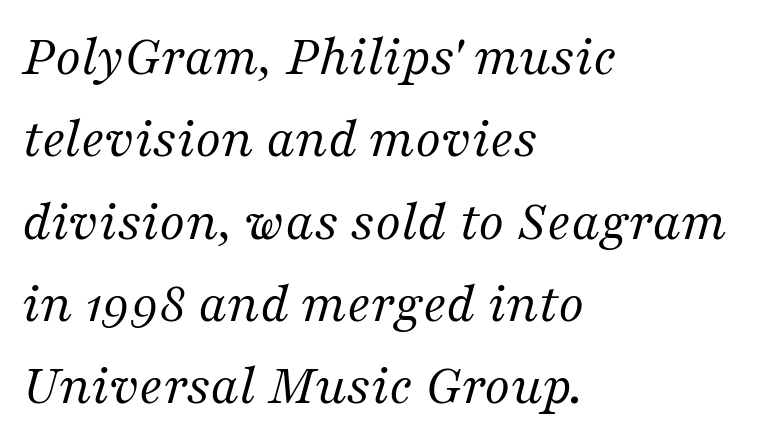
Q: Is the text bold? A: No.
Q: Is the text italic (slanted)? A: Yes, it leans right by about 16 degrees.
Q: Is the typeface a serif or a sans-serif typeface? A: Serif.
Q: Is the text underlined? A: No.
Q: How is the paragraph aligned? A: Left-aligned.
Q: Is the spacing between letters normal or unusually wide? A: Normal.
Q: Is the spacing between lines tight, normal or loose? A: Normal.
Q: Width (condensed, normal, or wide)? A: Normal.
Q: Stroke contrast? A: Medium.
Q: x-height? A: Medium.
Q: Monospaced? A: No.
